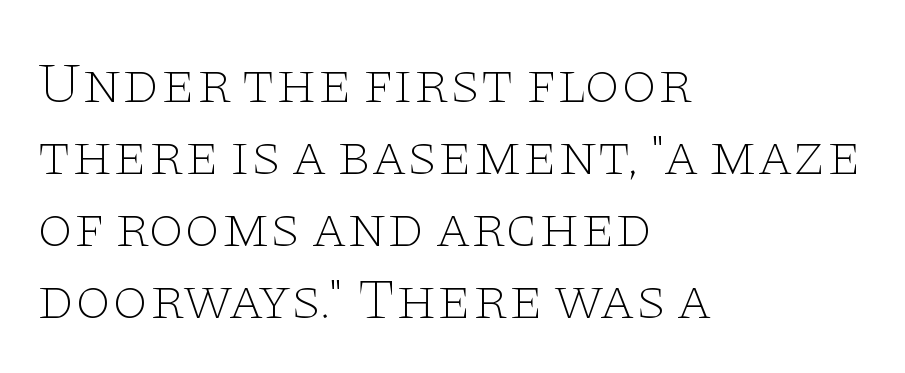
The image shows 58 px thin, wide serif type, upright; set left-aligned, line spacing 1.24x, normal letter spacing, not underlined; low stroke contrast and a large x-height.
